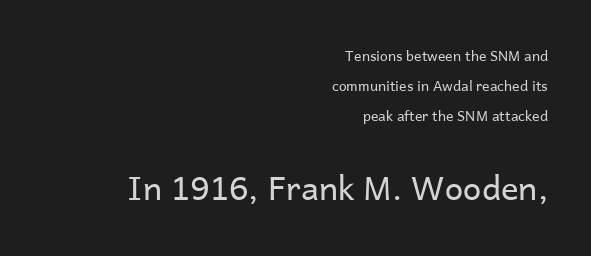
Q: Is the text bold? A: No.
Q: Is the text italic (slanted)? A: No, it is upright.
Q: Is the typeface a serif or a sans-serif typeface? A: Sans-serif.
Q: Is the text underlined? A: No.
Q: How is the paragraph aligned? A: Right-aligned.
Q: Is the spacing between letters normal or unusually wide? A: Normal.
Q: Is the spacing between lines tight, normal or loose? A: Loose.
Q: Which block of text is set in a larger size, the first (top) or the second (bottom)? A: The second (bottom) one.
Q: Width (condensed, normal, or wide)? A: Normal.
Q: Stroke contrast? A: Low.
Q: x-height? A: Medium.
Q: Monospaced? A: No.
